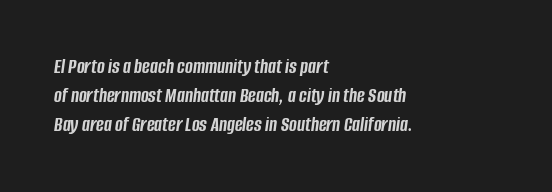
Observe the lean: these are italic letterforms. The lines in this sample share a left origin and differ only in where they stop. The line texture is even and compact thanks to regular tracking. The area under the type is left untouched. Heavy, bold letterforms. Quick note: interline space is typical.
